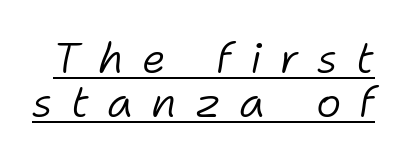
Q: Is the text bold? A: No.
Q: Is the text italic (slanted)? A: Yes, it leans right by about 11 degrees.
Q: Is the text underlined? A: Yes.
Q: Is the spacing between letters normal or unusually wide? A: Unusually wide.
Q: Is the spacing between lines tight, normal or loose? A: Tight.
Q: Width (condensed, normal, or wide)? A: Normal.
Q: Stroke contrast? A: Low.
Q: x-height? A: Medium.
Q: Monospaced? A: No.
